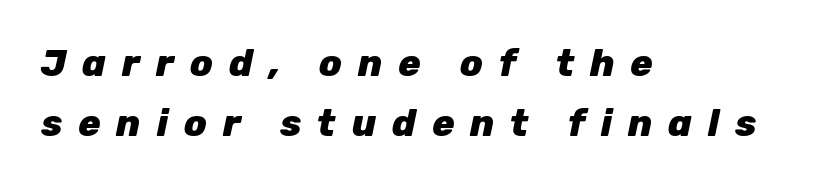
The image shows 37 px heavy type, italic (leaning right); set left-aligned, normal line spacing (1.62x), unusually wide letter spacing (+0.43 em), not underlined; low stroke contrast and a medium x-height.
